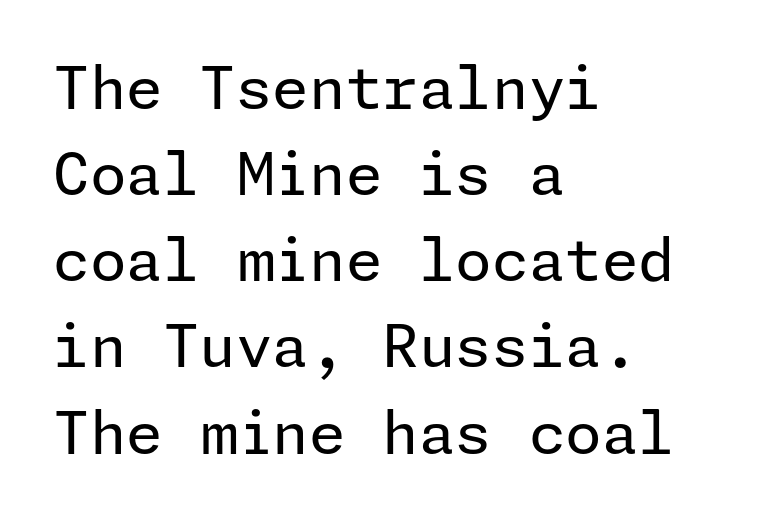
The image shows 59 px regular-weight sans-serif type, upright; set left-aligned, normal line spacing (1.46x), normal letter spacing, not underlined; low stroke contrast and a medium x-height.
